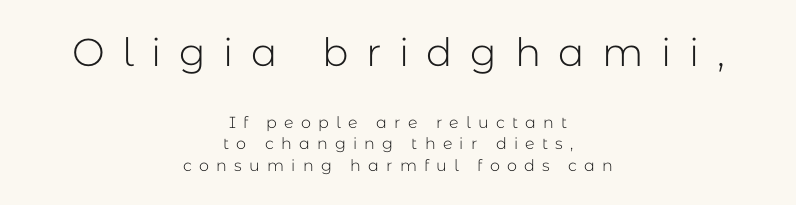
The image shows 39 px light sans-serif type, upright; set centered, normal line spacing (1.35x), unusually wide letter spacing (+0.45 em), not underlined; the first (top) block is 2.44x larger; low stroke contrast and a medium x-height.
